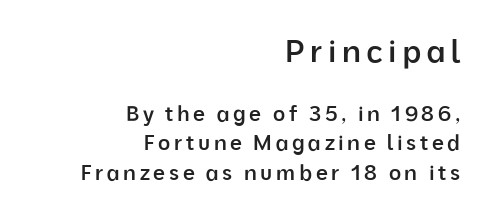
The setting favours the right margin, as signatures and pull-quotes sometimes do. Scale decreases going downward across the two blocks. Heft: intermediate — a semibold. The designer went with a sans here, leaving each stem footless.
